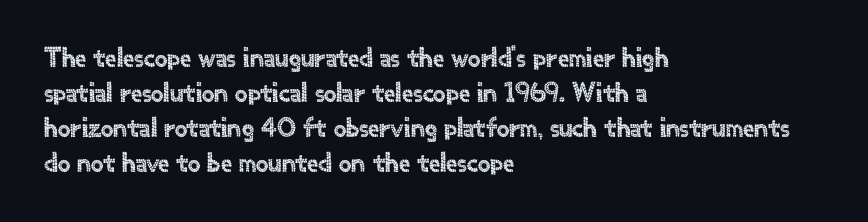
Q: Is the text italic (slanted)? A: No, it is upright.
Q: Is the typeface a serif or a sans-serif typeface? A: Sans-serif.
Q: Is the text underlined? A: No.
Q: How is the paragraph aligned? A: Left-aligned.
Q: Is the spacing between letters normal or unusually wide? A: Normal.
Q: Is the spacing between lines tight, normal or loose? A: Normal.
Q: Width (condensed, normal, or wide)? A: Normal.
Q: x-height? A: Small.
Q: Monospaced? A: No.
